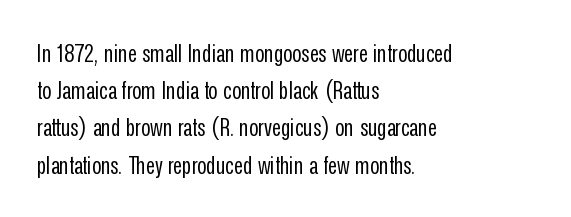
Each new line begins a customary step beneath the previous one. In CSS terms this would be text-align: left. Every character sits straight up, as roman type does. Inter-character spacing is left at the font's built-in metrics.
